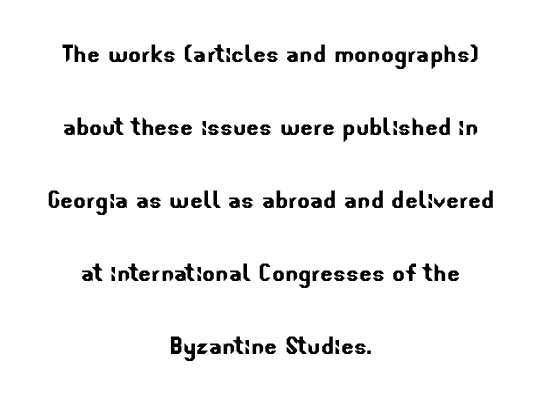
The passage is arranged like a title page — every line centered. Anything drawn beneath the words? Only blank space. Compared with typical body copy, the letter spacing here is the same. Unlike a traditional serif, this face leaves its strokes unadorned. These lines are rendered in a variable-pitch font. Horizontal bands of white between lines are thick stripes.
